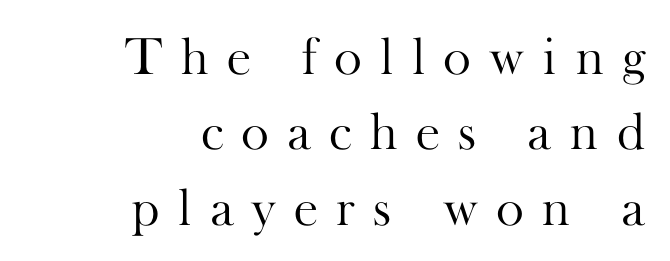
{"serif": "yes", "italic": "no", "bold": "no", "weight": "light", "width": "normal", "stroke_contrast": "high", "x_height": "small", "monospaced": "no", "underline": "no", "align": "right", "line_spacing": "normal", "line_spacing_ratio": 1.42, "letter_spacing": "wide", "letter_spacing_em": 0.34, "glyph_px": 53}
